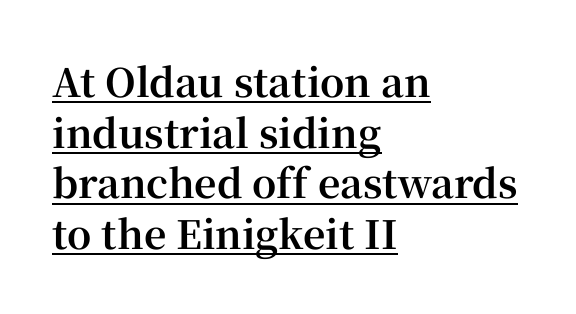
The image shows 39 px bold serif type, upright; set left-aligned, normal line spacing (1.3x), normal letter spacing, underlined; high stroke contrast and a medium x-height.
